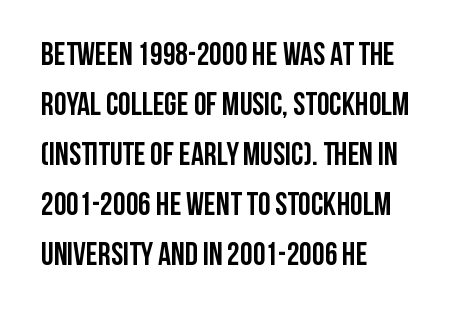
Q: Is the text bold? A: Yes.
Q: Is the text italic (slanted)? A: No, it is upright.
Q: Is the typeface a serif or a sans-serif typeface? A: Sans-serif.
Q: Is the text underlined? A: No.
Q: How is the paragraph aligned? A: Left-aligned.
Q: Is the spacing between letters normal or unusually wide? A: Normal.
Q: Is the spacing between lines tight, normal or loose? A: Normal.
Q: Width (condensed, normal, or wide)? A: Condensed.
Q: Stroke contrast? A: Low.
Q: x-height? A: Large.
Q: Monospaced? A: No.
